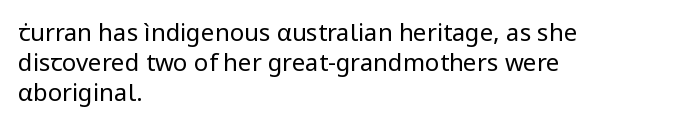
The weight would be labelled regular, book, light, or lighter still. Every stem runs plumb, perpendicular to the baseline. Descender tails drop into unmarked territory. One glance says typical: line gaps are just what's usual.
